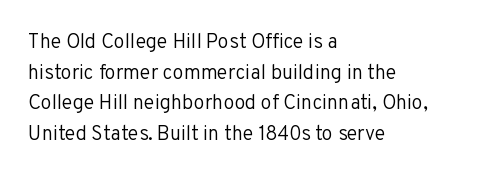
{"italic": "no", "bold": "no", "underline": "no", "align": "left", "line_spacing": "normal", "line_spacing_ratio": 1.53, "letter_spacing": "normal", "letter_spacing_em": 0.0, "glyph_px": 20}
